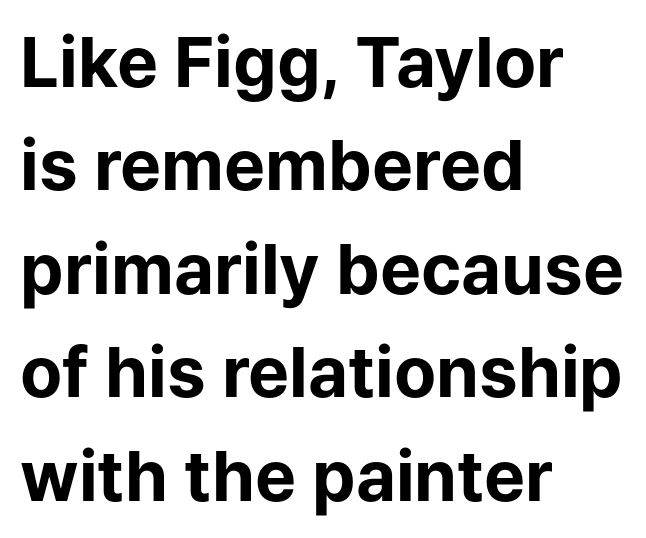
Q: Is the text bold? A: Yes.
Q: Is the text italic (slanted)? A: No, it is upright.
Q: Is the typeface a serif or a sans-serif typeface? A: Sans-serif.
Q: Is the text underlined? A: No.
Q: How is the paragraph aligned? A: Left-aligned.
Q: Is the spacing between letters normal or unusually wide? A: Normal.
Q: Is the spacing between lines tight, normal or loose? A: Normal.
Q: Width (condensed, normal, or wide)? A: Normal.
Q: Stroke contrast? A: Low.
Q: x-height? A: Medium.
Q: Monospaced? A: No.
